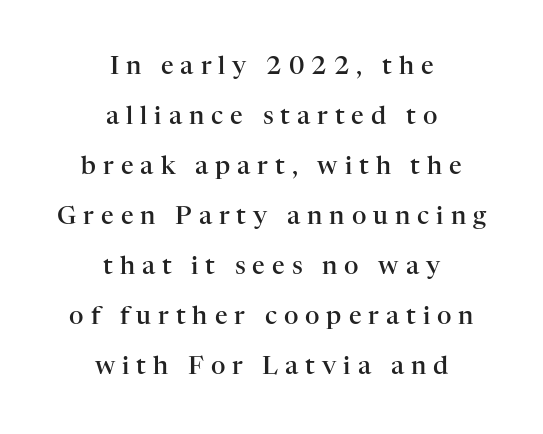
The image shows 25 px text type, upright; set centered, loose line spacing (2.0x), unusually wide letter spacing (+0.28 em), not underlined.
